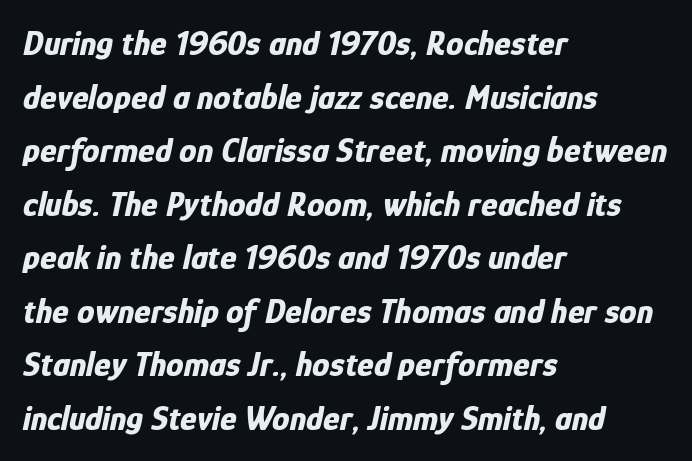
Any mark beneath the type? The region is blank. Each new line begins a customary step beneath the previous one. The passage shown is typed in a proportional face where columns would drift. The lines in this sample share a left origin and differ only in where they stop.
